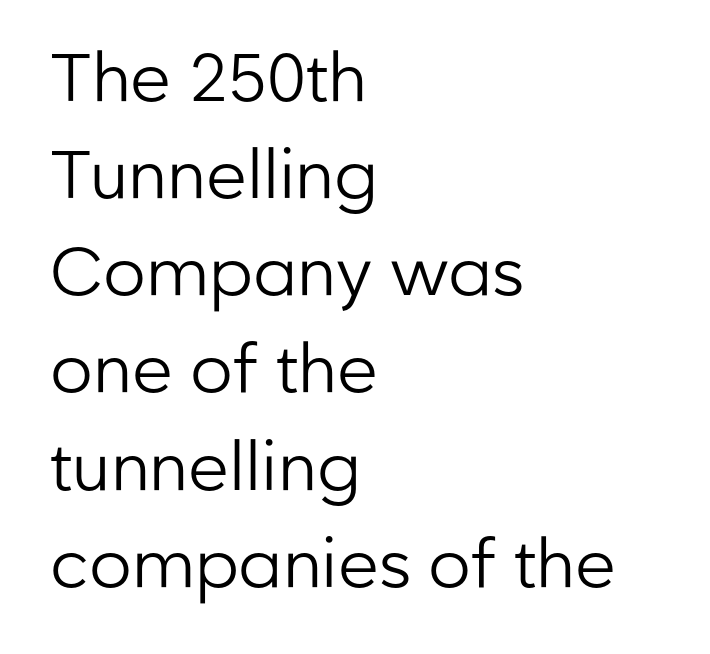
Q: Is the text bold? A: No.
Q: Is the text italic (slanted)? A: No, it is upright.
Q: Is the typeface a serif or a sans-serif typeface? A: Sans-serif.
Q: Is the text underlined? A: No.
Q: How is the paragraph aligned? A: Left-aligned.
Q: Is the spacing between letters normal or unusually wide? A: Normal.
Q: Is the spacing between lines tight, normal or loose? A: Normal.
Q: Width (condensed, normal, or wide)? A: Normal.
Q: Stroke contrast? A: Low.
Q: x-height? A: Medium.
Q: Monospaced? A: No.
